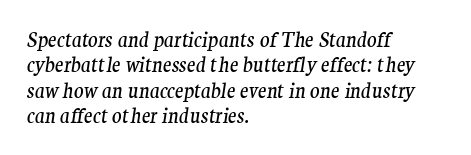
This sample uses plain, unmodified letter spacing. The text block is weighted toward the left margin, trailing off unevenly rightward. Anything drawn beneath the words? Only blank space. The vertical gap from one line to the next is medium. The typography opts for an oblique posture over an upright one.
